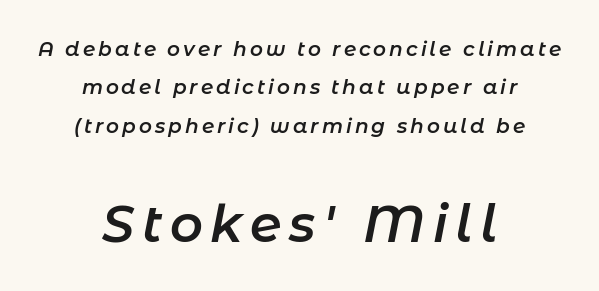
The image shows 51 px semibold type, italic (leaning right); set centered, loose line spacing (1.92x), not underlined; the second (bottom) block is 2.55x larger; low stroke contrast and a medium x-height.
